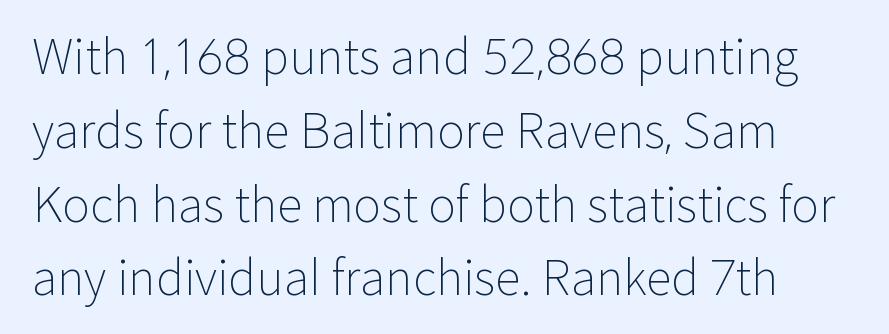
{"serif": "no", "italic": "no", "bold": "no", "weight": "light", "width": "normal", "stroke_contrast": "low", "x_height": "medium", "monospaced": "no", "underline": "no", "line_spacing": "normal", "line_spacing_ratio": 1.57, "letter_spacing": "normal", "letter_spacing_em": 0.0, "glyph_px": 47}
